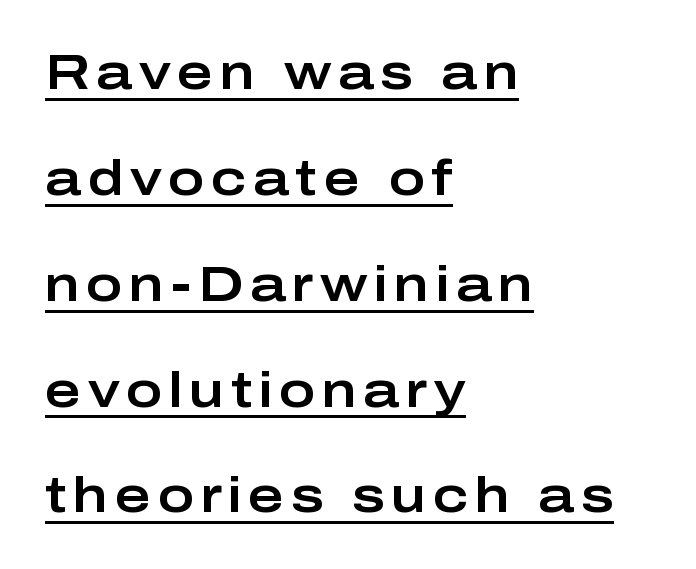
Q: Is the text italic (slanted)? A: No, it is upright.
Q: Is the typeface a serif or a sans-serif typeface? A: Sans-serif.
Q: Is the text underlined? A: Yes.
Q: How is the paragraph aligned? A: Left-aligned.
Q: Is the spacing between lines tight, normal or loose? A: Loose.
Q: Width (condensed, normal, or wide)? A: Wide.
Q: Stroke contrast? A: Low.
Q: x-height? A: Medium.
Q: Monospaced? A: No.
